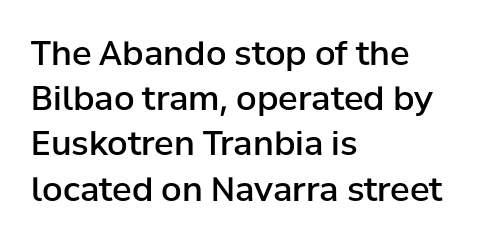
{"serif": "no", "italic": "no", "bold": "semi", "weight": "semibold", "width": "normal", "stroke_contrast": "low", "x_height": "medium", "monospaced": "no", "underline": "no", "align": "left", "line_spacing": "normal", "line_spacing_ratio": 1.37, "letter_spacing": "normal", "letter_spacing_em": 0.0, "glyph_px": 33}
